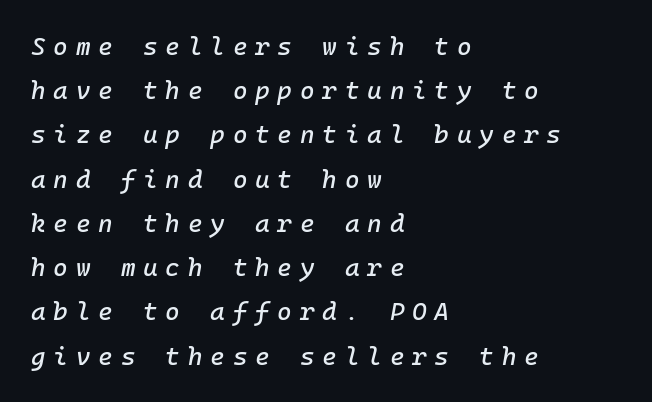
The image shows 25 px text type, italic (leaning right); set left-aligned, line spacing 1.77x, unusually wide letter spacing (+0.31 em), not underlined.
